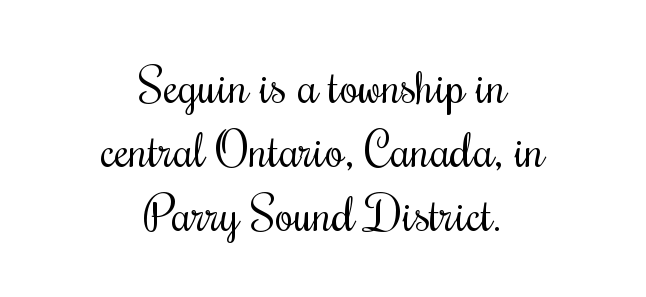
The area under the type is left untouched. Character widths vary here, with narrow letters taking less room than wide ones. Honestly, the row spacing looks completely unremarkable. Unbolded letterforms with no extra heft.
